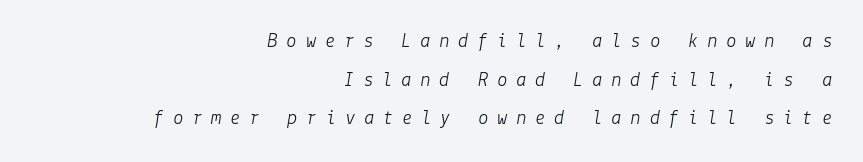
Descender tails drop into unmarked territory. The characters are drawn with everyday or finer stroke widths. Short and long lines alike share a common ending point at right. Caption: expanded tracking, letters set apart. Observe the lean: these are italic letterforms.
